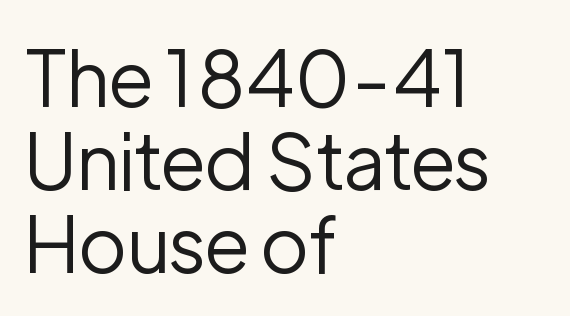
Any mark beneath the type? The region is blank. No feet cap the strokes, marking this as sans-serif type. Teacher's note: observe the even left margin — that is flush-left alignment. The passage shown is typed in a proportional face where columns would drift. Vertical spacing — tight. Characters remain perfectly vertical along every line.
